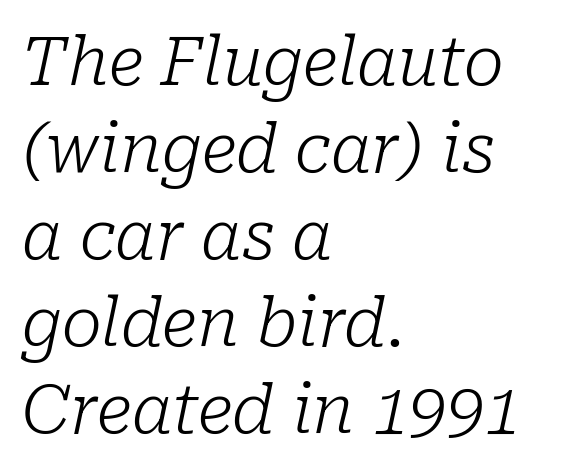
{"serif": "yes", "italic": "yes", "lean": "right", "slant_degrees": 10, "bold": "no", "weight": "light", "width": "normal", "stroke_contrast": "low", "x_height": "medium", "monospaced": "no", "underline": "no", "align": "left", "line_spacing": "normal", "line_spacing_ratio": 1.3, "letter_spacing": "normal", "letter_spacing_em": 0.0, "glyph_px": 67}
